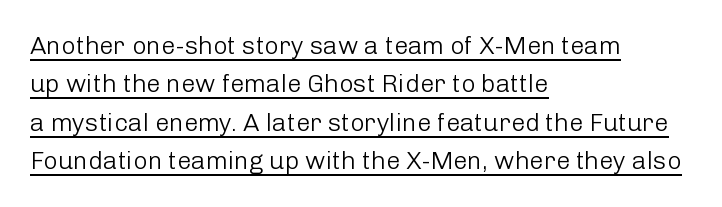
The image shows 25 px text type, upright; set left-aligned, normal line spacing (1.54x), normal letter spacing, underlined.
